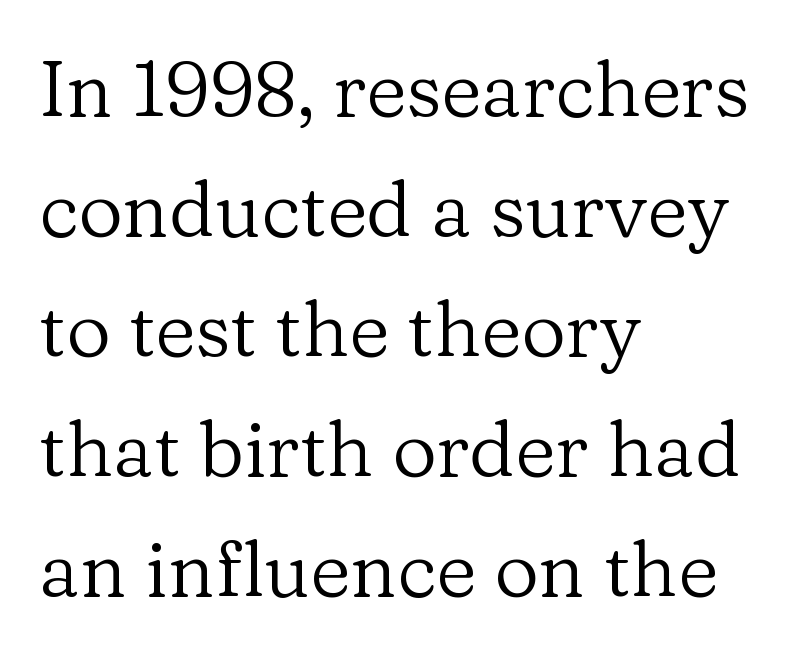
Characters follow at the spacing the type designer built in. Every row of glyphs begins at an identical x-position on the left. You can tell it's not italic because the verticals are truly vertical. The text was rendered using a seriffed face with decorative stroke endings. On a weight scale, this lands at 450 or below. The passage shown is typed in a proportional face where columns would drift.
